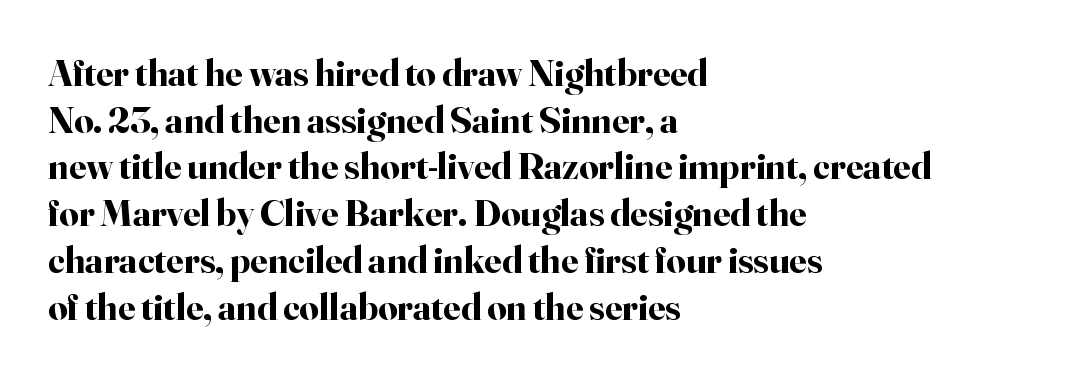
The image shows 38 px bold serif type, upright; set left-aligned, line spacing 1.23x, normal letter spacing, not underlined; high stroke contrast and a small x-height.
